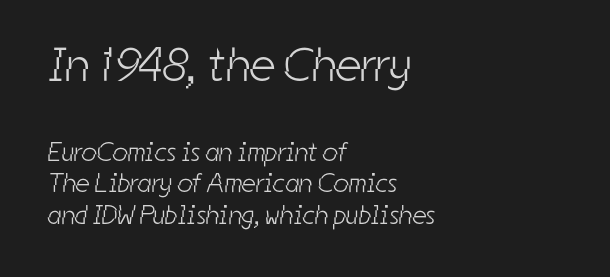
Q: Is the text bold? A: No.
Q: Is the typeface a serif or a sans-serif typeface? A: Sans-serif.
Q: Is the text underlined? A: No.
Q: How is the paragraph aligned? A: Left-aligned.
Q: Is the spacing between letters normal or unusually wide? A: Normal.
Q: Which block of text is set in a larger size, the first (top) or the second (bottom)? A: The first (top) one.
Q: Width (condensed, normal, or wide)? A: Condensed.
Q: Stroke contrast? A: Low.
Q: x-height? A: Medium.
Q: Monospaced? A: No.
